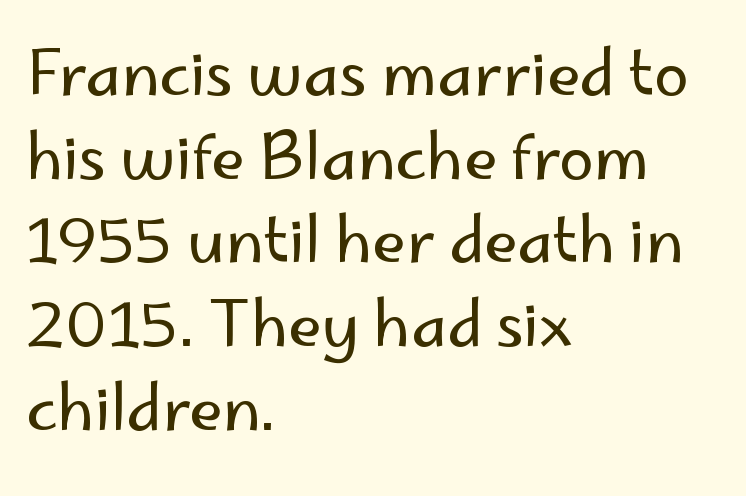
{"serif": "no", "italic": "no", "bold": "no", "weight": "regular", "width": "normal", "stroke_contrast": "low", "x_height": "small", "monospaced": "no", "underline": "no", "align": "left", "line_spacing": "normal", "line_spacing_ratio": 1.35, "letter_spacing": "normal", "letter_spacing_em": 0.0, "glyph_px": 62}
